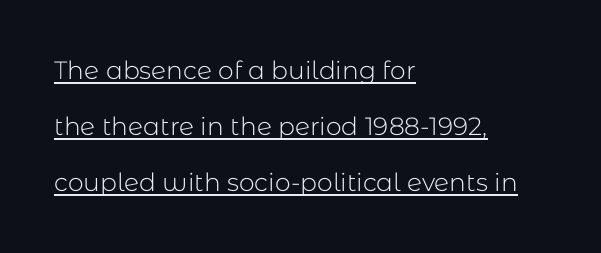
{"italic": "no", "bold": "no", "underline": "yes", "align": "left", "line_spacing": "loose", "line_spacing_ratio": 2.25, "letter_spacing": "normal", "letter_spacing_em": 0.0, "glyph_px": 25}
